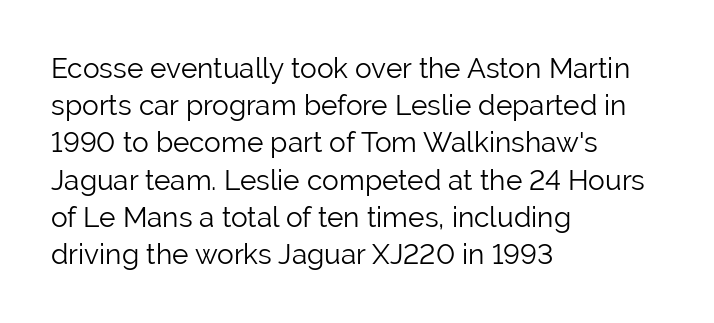
{"serif": "no", "italic": "no", "bold": "no", "weight": "light", "width": "normal", "stroke_contrast": "low", "x_height": "medium", "monospaced": "no", "underline": "no", "align": "left", "line_spacing": "normal", "line_spacing_ratio": 1.33, "letter_spacing": "normal", "letter_spacing_em": 0.0, "glyph_px": 28}
